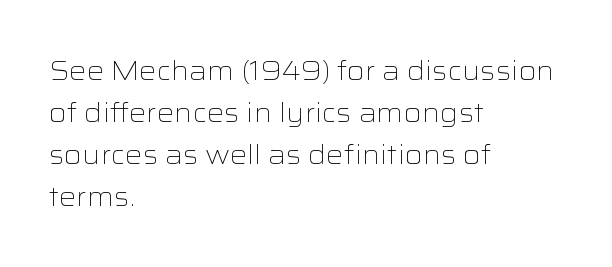
The image shows 27 px text type, upright; set left-aligned, normal line spacing (1.55x), normal letter spacing, not underlined.
